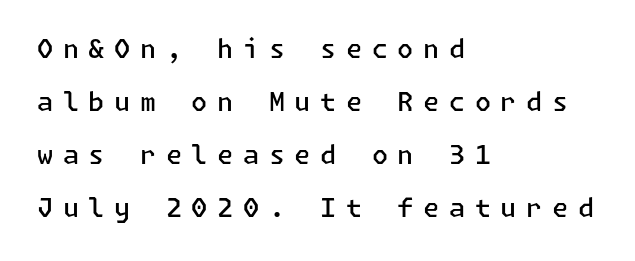
The image shows 26 px text type, upright; set left-aligned, loose line spacing (2.04x), unusually wide letter spacing (+0.37 em), not underlined.
